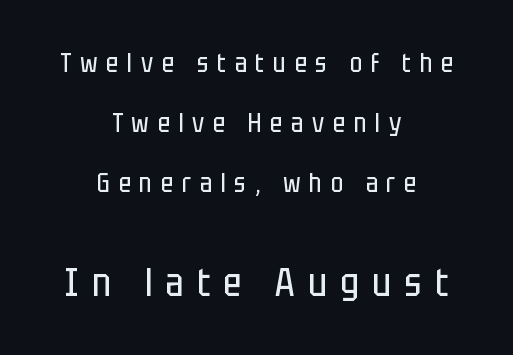
Q: Is the text bold? A: No.
Q: Is the text italic (slanted)? A: No, it is upright.
Q: Is the typeface a serif or a sans-serif typeface? A: Sans-serif.
Q: Is the text underlined? A: No.
Q: How is the paragraph aligned? A: Centered.
Q: Is the spacing between letters normal or unusually wide? A: Unusually wide.
Q: Is the spacing between lines tight, normal or loose? A: Loose.
Q: Which block of text is set in a larger size, the first (top) or the second (bottom)? A: The second (bottom) one.
Q: Width (condensed, normal, or wide)? A: Condensed.
Q: Stroke contrast? A: Low.
Q: x-height? A: Large.
Q: Monospaced? A: No.
